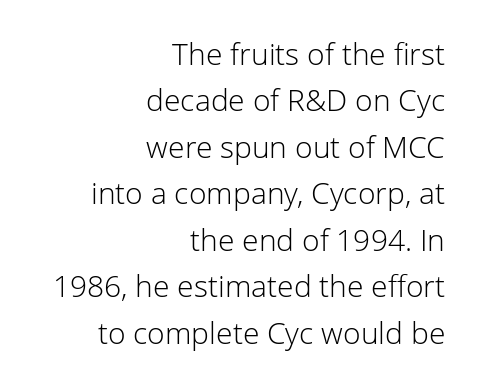
Q: Is the text bold? A: No.
Q: Is the text italic (slanted)? A: No, it is upright.
Q: Is the typeface a serif or a sans-serif typeface? A: Sans-serif.
Q: Is the text underlined? A: No.
Q: How is the paragraph aligned? A: Right-aligned.
Q: Is the spacing between letters normal or unusually wide? A: Normal.
Q: Is the spacing between lines tight, normal or loose? A: Normal.
Q: Width (condensed, normal, or wide)? A: Normal.
Q: Stroke contrast? A: Low.
Q: x-height? A: Medium.
Q: Monospaced? A: No.
